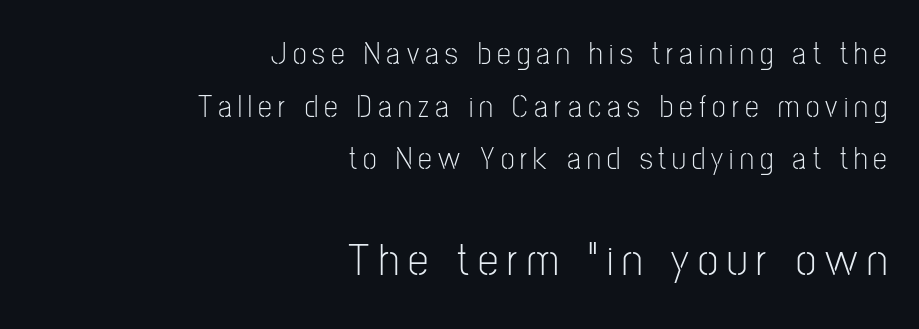
The letterforms sit at book weight or below. The passage shown has open, widely tracked lettering throughout. This is the regular roman posture of the typeface. Students, observe: this is what conventionally led text looks like. Lines of text with bare space underneath.
